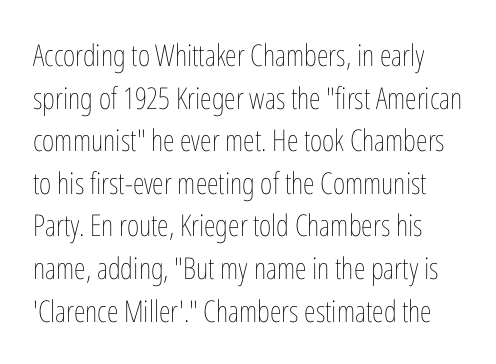
A typesetter would call this proportional, since set widths differ per character. Type without underlining. Is there any slant? The stems are plumb. Spacing between characters is what you'd get straight out of the box.
